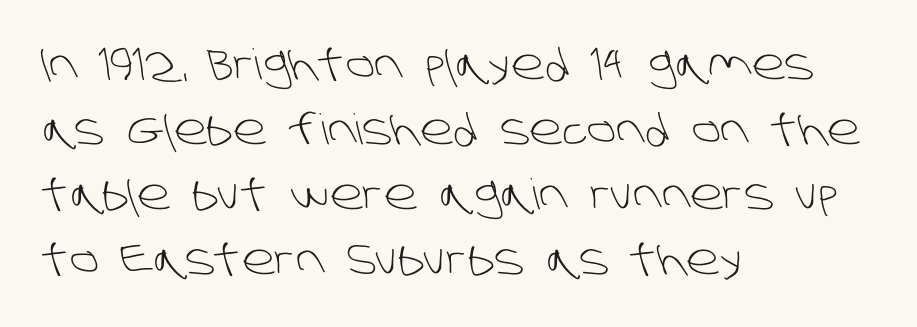
The lines are quadded left. This sample has the flowing, uneven cadence of proportional lettering. Unmarked baselines from the first word to the last. Is the stroke heavy? The answer is a plain regular-or-lighter. The face used here is a sans, in the tradition of grotesques and geometrics.
